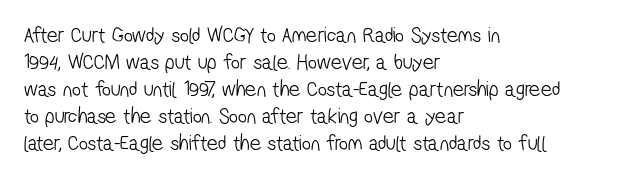
The image shows 22 px text type; set left-aligned, line spacing 1.23x, normal letter spacing, not underlined.
